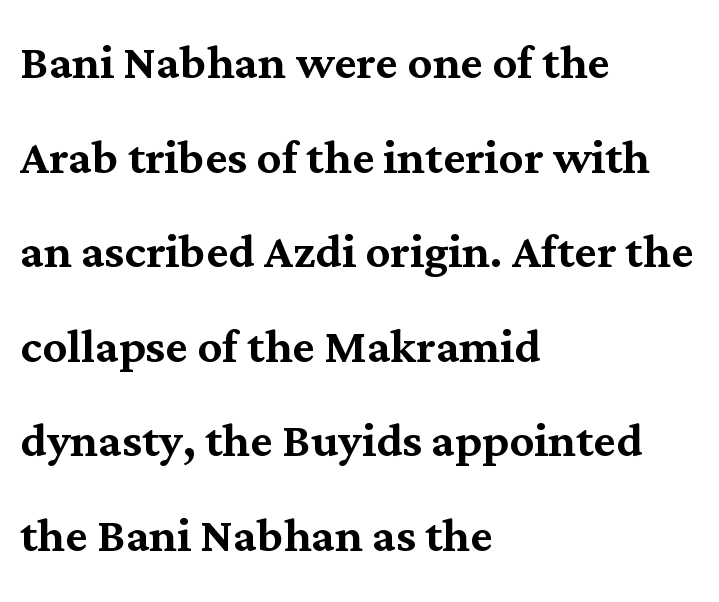
The image shows 61 px serif type, upright; set left-aligned, normal line spacing (1.55x), normal letter spacing, not underlined; medium stroke contrast and a medium x-height.
